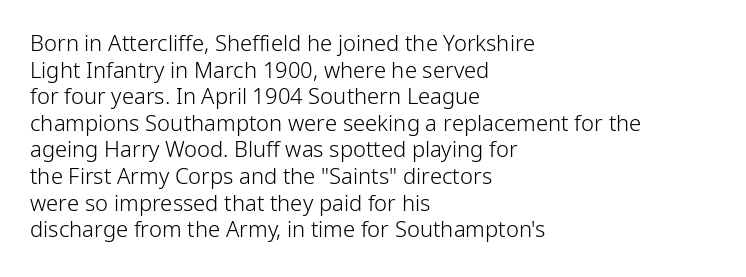
{"italic": "no", "bold": "no", "underline": "no", "align": "left", "line_spacing_ratio": 1.21, "letter_spacing": "normal", "letter_spacing_em": 0.0, "glyph_px": 22}
